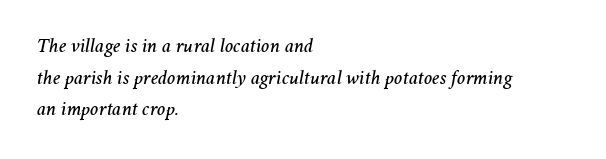
Q: Is the text italic (slanted)? A: Yes, it leans right by about 11 degrees.
Q: Is the text underlined? A: No.
Q: How is the paragraph aligned? A: Left-aligned.
Q: Is the spacing between letters normal or unusually wide? A: Normal.
Q: Is the spacing between lines tight, normal or loose? A: Normal.
